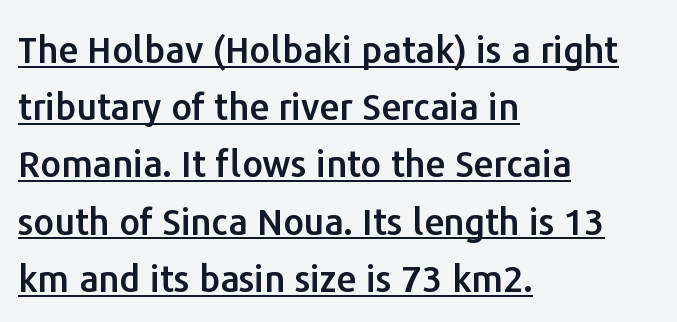
The image shows 36 px sans-serif type, upright; set left-aligned, normal line spacing (1.59x), normal letter spacing, underlined; low stroke contrast and a medium x-height.
